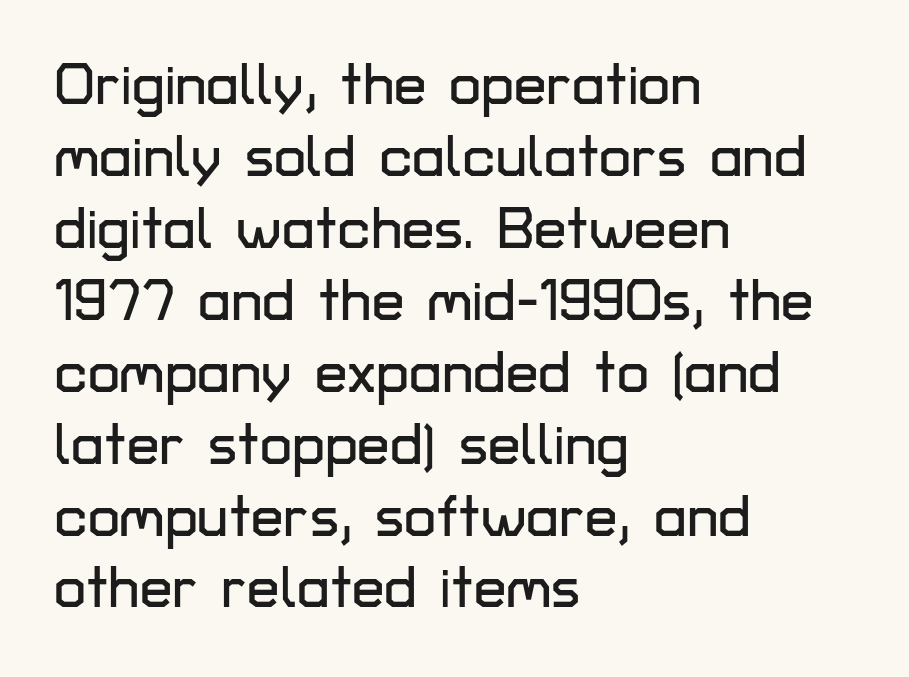
Nope, not italic — everything's standing straight. The typesetter chose a ragged-right arrangement here. A bare baseline throughout the passage. You can tell from the bare stems that sans-serif type was used. Is this a fixed-width face? No — the glyphs have proportional, varying widths.
